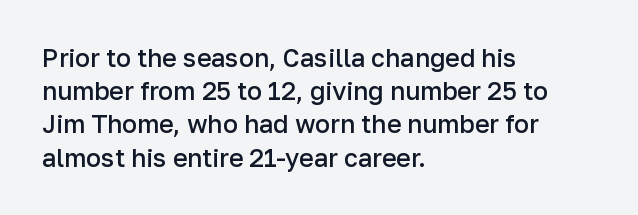
Which margin do the lines hug? The left one — the right edge is uneven. The space beneath each line is pristine and unruled. The line texture is even and compact thanks to regular tracking. Line spacing here is normal. The face used here is a semibold: visibly heavier than regular, lighter than bold.
